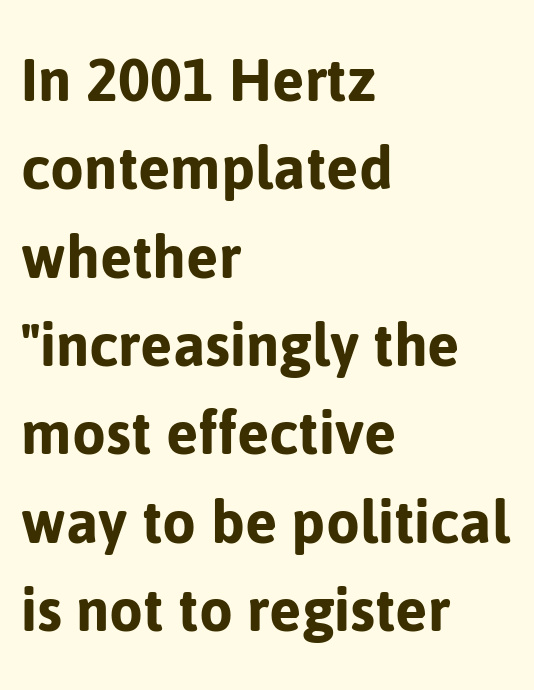
The image shows 69 px sans-serif type, upright; set left-aligned, normal line spacing (1.28x), normal letter spacing, not underlined; low stroke contrast and a medium x-height.
